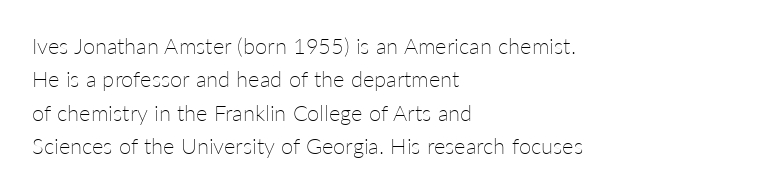
The image shows 22 px text type, upright; set left-aligned, normal line spacing (1.52x), normal letter spacing, not underlined.
